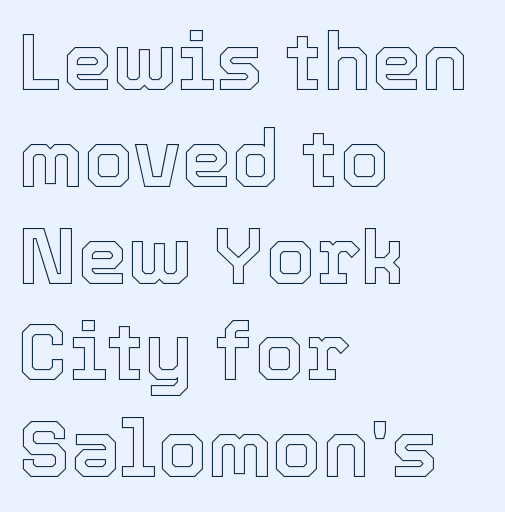
Is this a fixed-width face? No — the glyphs have proportional, varying widths. The rendering keeps characters at their native spacing. Caption: multi-line text, flush left, ragged right. When letters stand straight like this, we call the style roman or upright. A bare baseline throughout the passage.
